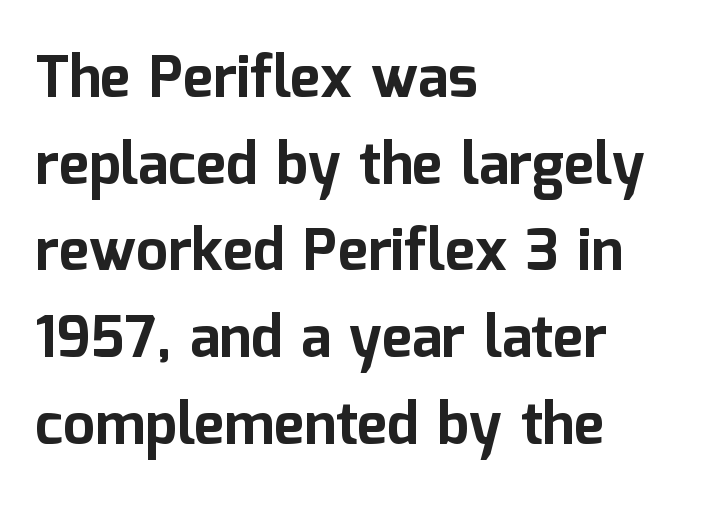
Heavy-handed strokes throughout: this text is bold. Notice how the stems are strictly vertical — no italics here. Anything drawn beneath the words? Only blank space. Serifs: no, the terminals of the letterforms are clean.
